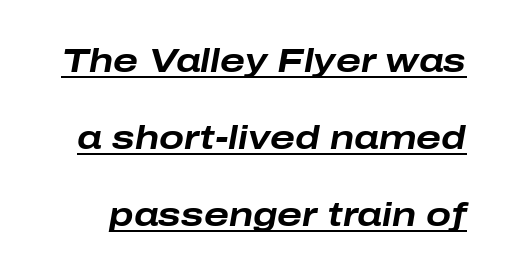
The image shows 33 px bold, wide type, italic (leaning right); set loose line spacing (2.33x), normal letter spacing, underlined; low stroke contrast and a medium x-height.
